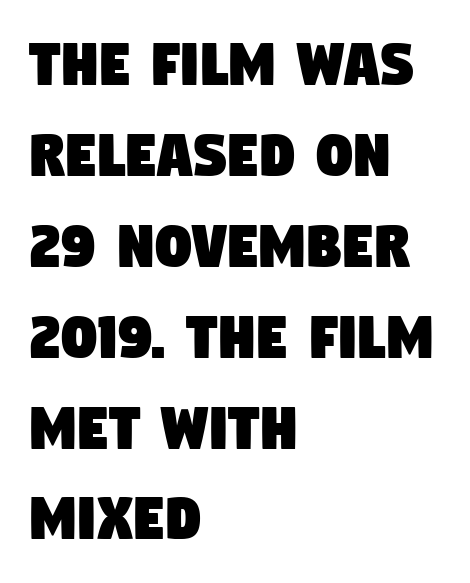
The glyphs in this specimen are sans serif. Short note: letters normally spaced. Nobody drew a line under any word here. The passage is arranged the way most books set body copy — flush left.
